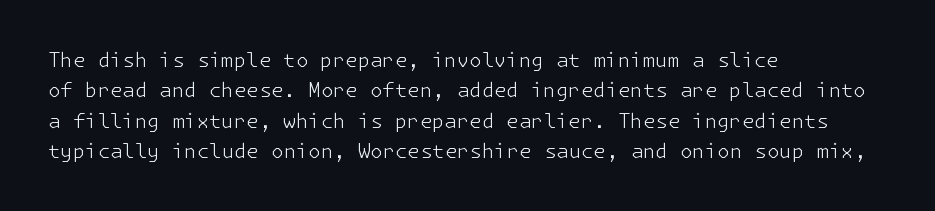
The image shows 20 px text type, upright; set left-aligned, normal line spacing (1.52x), normal letter spacing, not underlined.
